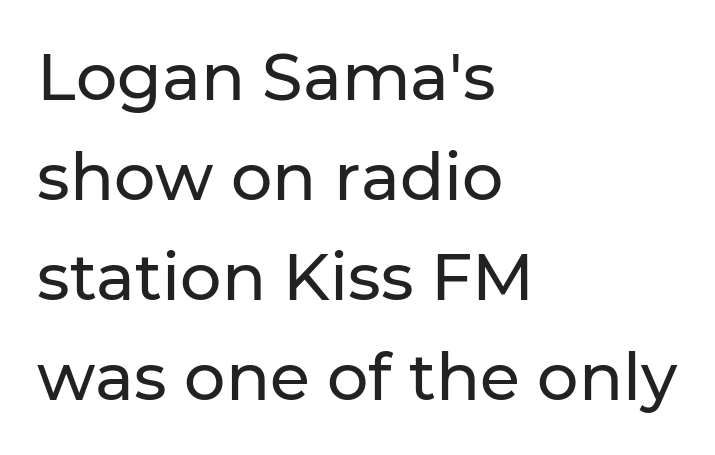
{"serif": "no", "italic": "no", "width": "normal", "stroke_contrast": "low", "x_height": "medium", "monospaced": "no", "underline": "no", "align": "left", "line_spacing": "normal", "line_spacing_ratio": 1.54, "letter_spacing": "normal", "letter_spacing_em": 0.0, "glyph_px": 65}
